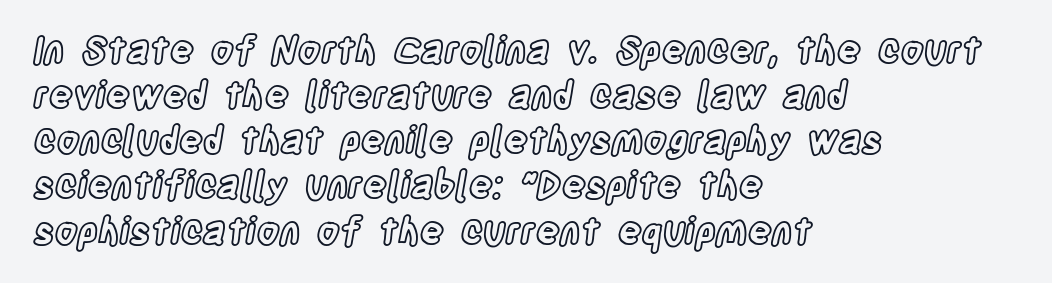
The image shows 37 px condensed type; set left-aligned, line spacing 1.22x, normal letter spacing, not underlined; a large x-height.
